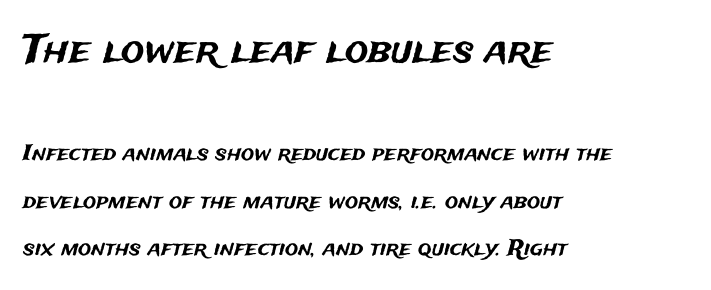
Note: no serifs on the glyphs. Reading down the column, the eye jumps a long way to each next line. There is no visible air inserted between adjacent glyphs. Varying glyph widths throughout — classic text-font behaviour.
